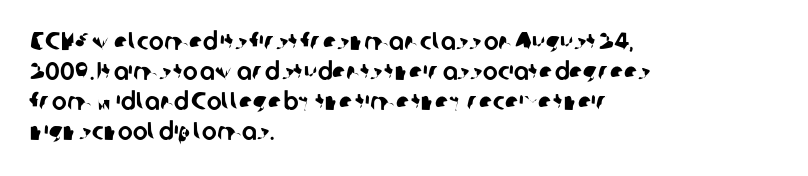
Q: Is the text underlined? A: No.
Q: How is the paragraph aligned? A: Left-aligned.
Q: Is the spacing between letters normal or unusually wide? A: Normal.
